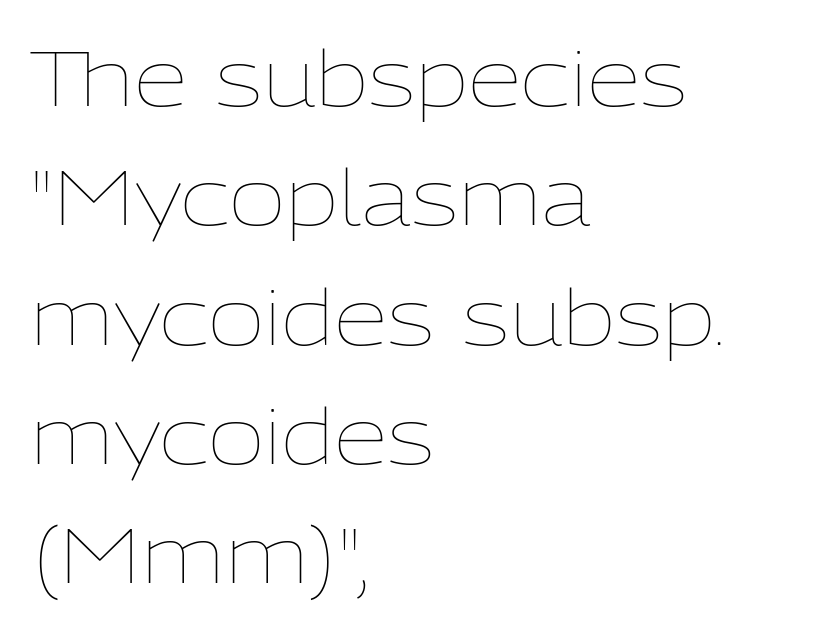
You could call the tracking neutral — neither tight nor loose. Each letter keeps its own natural width here, so spacing adapts to shape. Teacher's note: observe the even left margin — that is flush-left alignment. Leading: standard. Every character sits straight up, as roman type does.
